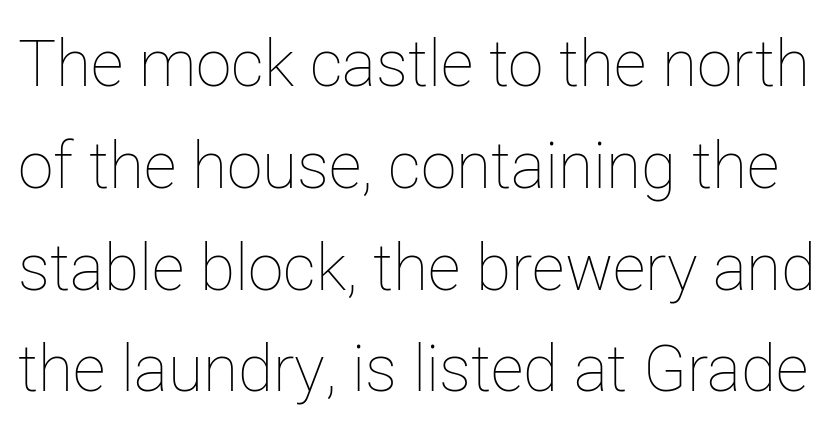
The image shows 64 px thin type, upright; set normal line spacing (1.59x), normal letter spacing, not underlined; low stroke contrast and a medium x-height.
